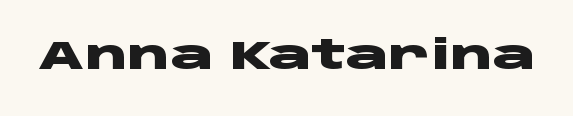
Q: Is the text bold? A: Yes.
Q: Is the text italic (slanted)? A: No, it is upright.
Q: Is the typeface a serif or a sans-serif typeface? A: Sans-serif.
Q: Is the text underlined? A: No.
Q: Is the spacing between letters normal or unusually wide? A: Normal.
Q: Width (condensed, normal, or wide)? A: Wide.
Q: Stroke contrast? A: Low.
Q: x-height? A: Large.
Q: Monospaced? A: No.
